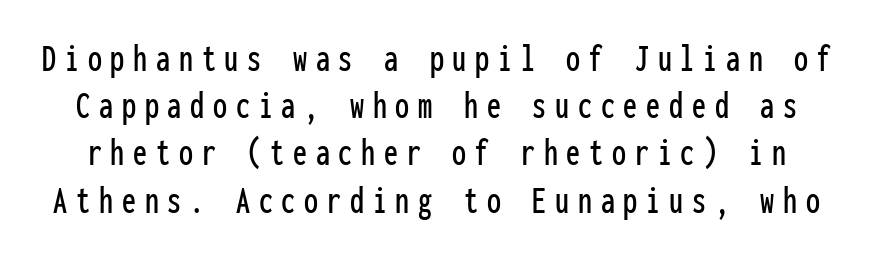
The image shows 40 px condensed sans-serif type, upright, monospaced; set line spacing 1.18x, unusually wide letter spacing (+0.22 em), not underlined; low stroke contrast and a medium x-height.
